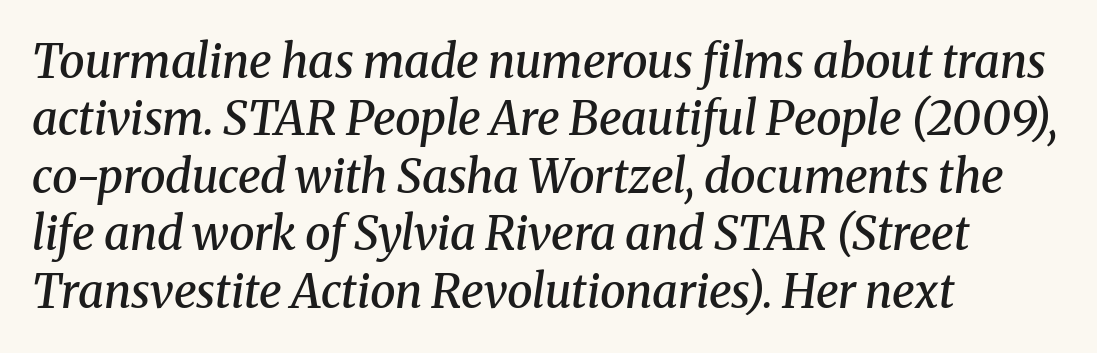
The image shows 46 px semibold serif type, italic (leaning right); set left-aligned, normal line spacing (1.25x), normal letter spacing, not underlined; medium stroke contrast and a medium x-height.
